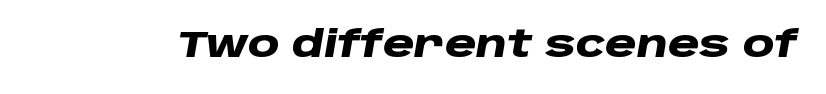
{"italic": "yes", "lean": "right", "slant_degrees": 10, "bold": "yes", "weight": "heavy", "width": "wide", "stroke_contrast": "low", "x_height": "large", "monospaced": "no", "underline": "no", "letter_spacing": "normal", "letter_spacing_em": 0.0, "glyph_px": 36}
